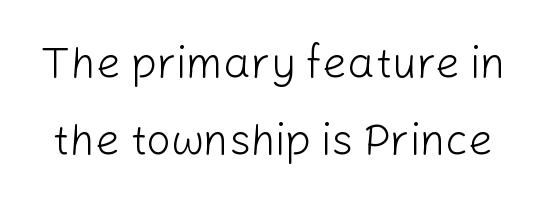
{"serif": "no", "italic": "no", "bold": "no", "weight": "light", "width": "normal", "stroke_contrast": "low", "x_height": "medium", "monospaced": "no", "underline": "no", "line_spacing_ratio": 1.78, "letter_spacing": "normal", "letter_spacing_em": 0.0, "glyph_px": 43}
